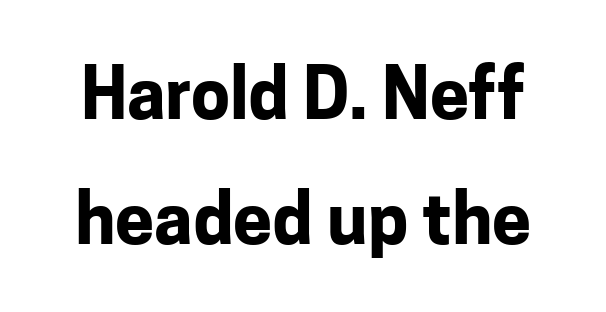
The image shows 70 px bold sans-serif type, upright; set line spacing 1.79x, normal letter spacing, not underlined; low stroke contrast and a medium x-height.
